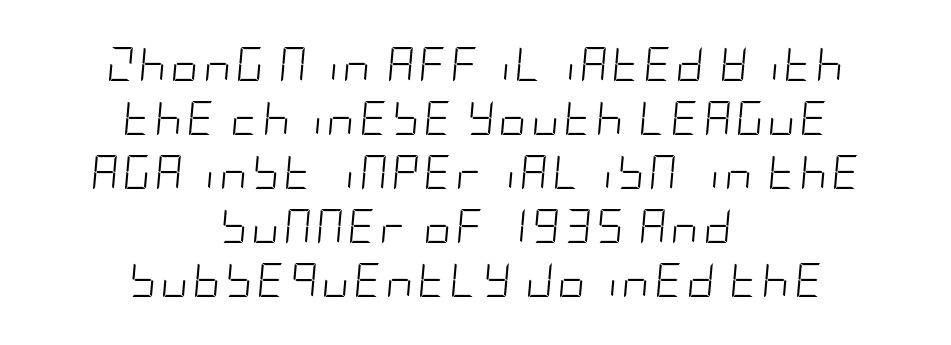
Q: Is the text bold? A: No.
Q: Is the text italic (slanted)? A: Yes, it leans right by about 5 degrees.
Q: Is the text underlined? A: No.
Q: How is the paragraph aligned? A: Centered.
Q: Is the spacing between lines tight, normal or loose? A: Normal.
Q: Width (condensed, normal, or wide)? A: Condensed.
Q: Stroke contrast? A: Low.
Q: x-height? A: Large.
